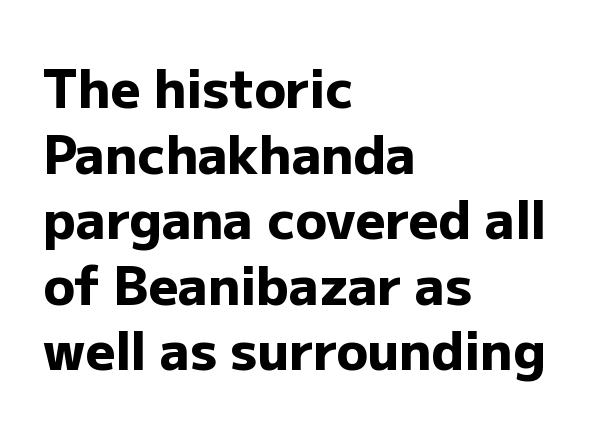
Lines of text with bare space underneath. The face used here is proportionally spaced, like ordinary book or web type. Horizontal alignment here is leftward, the default for most running prose. Compared with typical paragraphs, the rows here are spaced about the same.
